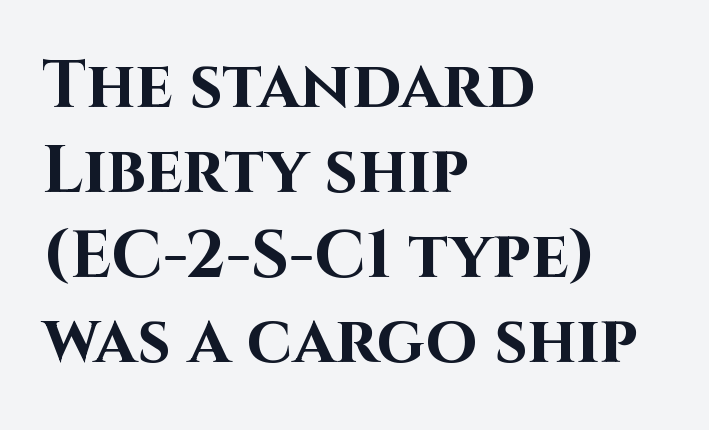
{"serif": "no", "italic": "no", "bold": "yes", "weight": "bold", "width": "normal", "stroke_contrast": "high", "x_height": "large", "monospaced": "no", "underline": "no", "align": "left", "line_spacing": "normal", "line_spacing_ratio": 1.29, "letter_spacing": "normal", "letter_spacing_em": 0.0, "glyph_px": 66}
